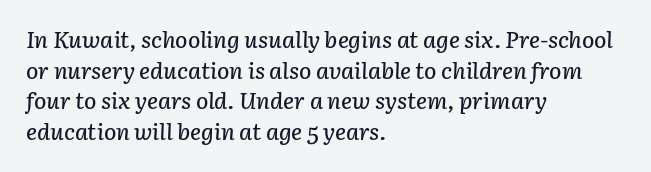
Q: Is the text italic (slanted)? A: Yes, it leans right by about 3 degrees.
Q: Is the text underlined? A: No.
Q: How is the paragraph aligned? A: Left-aligned.
Q: Is the spacing between letters normal or unusually wide? A: Normal.
Q: Is the spacing between lines tight, normal or loose? A: Normal.
